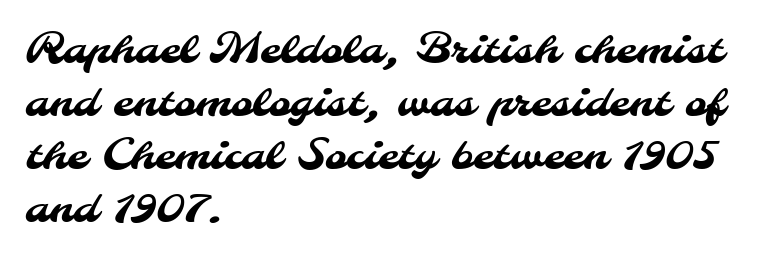
Q: Is the typeface a serif or a sans-serif typeface? A: Sans-serif.
Q: Is the text underlined? A: No.
Q: How is the paragraph aligned? A: Left-aligned.
Q: Is the spacing between letters normal or unusually wide? A: Normal.
Q: Is the spacing between lines tight, normal or loose? A: Normal.
Q: Width (condensed, normal, or wide)? A: Normal.
Q: Stroke contrast? A: Medium.
Q: x-height? A: Small.
Q: Monospaced? A: No.
